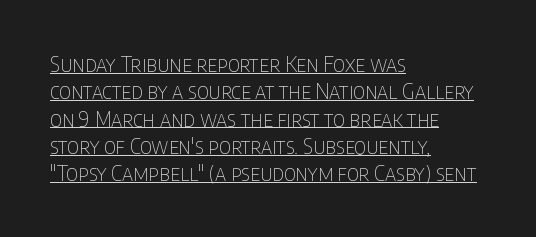
Q: Is the text bold? A: No.
Q: Is the text italic (slanted)? A: No, it is upright.
Q: Is the text underlined? A: Yes.
Q: How is the paragraph aligned? A: Left-aligned.
Q: Is the spacing between letters normal or unusually wide? A: Normal.
Q: Is the spacing between lines tight, normal or loose? A: Normal.
